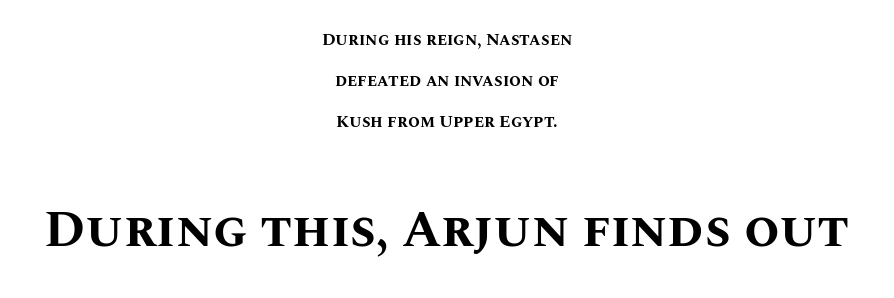
The image shows 51 px bold type, upright; set centered, loose line spacing (2.42x), normal letter spacing, not underlined; the second (bottom) block is 3.0x larger; medium stroke contrast and a large x-height.
